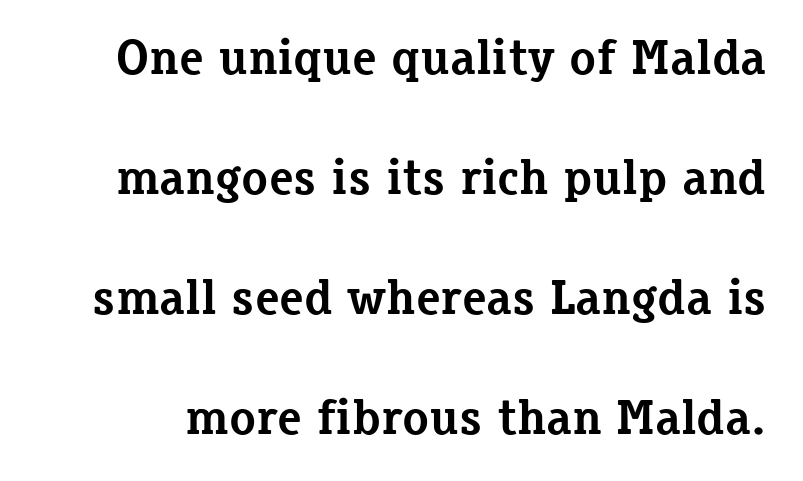
{"serif": "yes", "italic": "no", "bold": "yes", "weight": "bold", "width": "normal", "stroke_contrast": "low", "x_height": "medium", "monospaced": "no", "underline": "no", "line_spacing": "loose", "line_spacing_ratio": 2.45, "letter_spacing": "normal", "letter_spacing_em": 0.0, "glyph_px": 49}
